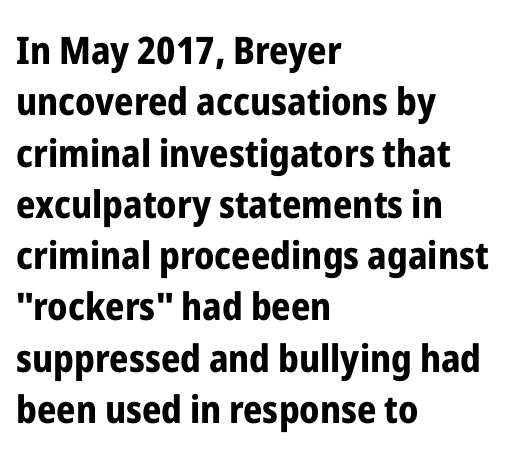
The image shows 38 px bold, condensed sans-serif type, upright; set left-aligned, normal line spacing (1.35x), normal letter spacing, not underlined; low stroke contrast and a medium x-height.
